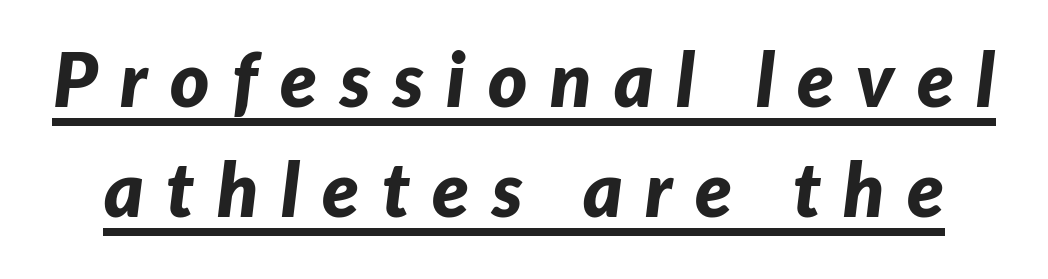
The image shows 75 px bold type, italic (leaning right); set normal line spacing (1.47x), unusually wide letter spacing (+0.3 em), underlined; low stroke contrast and a medium x-height.
